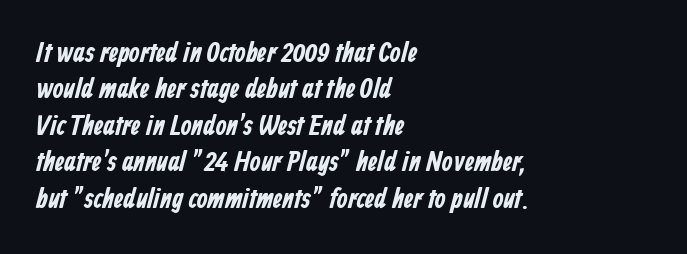
Notice how descenders clear the ascenders below comfortably — that's standard leading. The rendering shows plain stroke endings on the letterforms — a sans-serif design. The gaps between neighbouring characters are ordinary and unremarkable. Heavy, bold letterforms. Bare-footed words on every line. You could not count columns in this text — the font is proportionally spaced.
